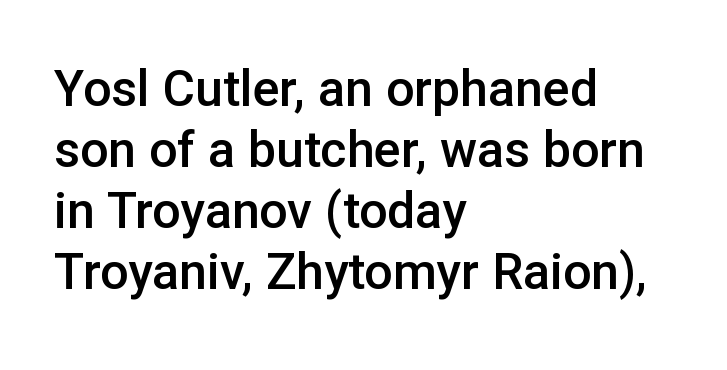
{"serif": "no", "italic": "no", "bold": "semi", "weight": "semibold", "width": "normal", "stroke_contrast": "low", "x_height": "medium", "monospaced": "no", "underline": "no", "align": "left", "line_spacing_ratio": 1.22, "letter_spacing": "normal", "letter_spacing_em": 0.0, "glyph_px": 50}
